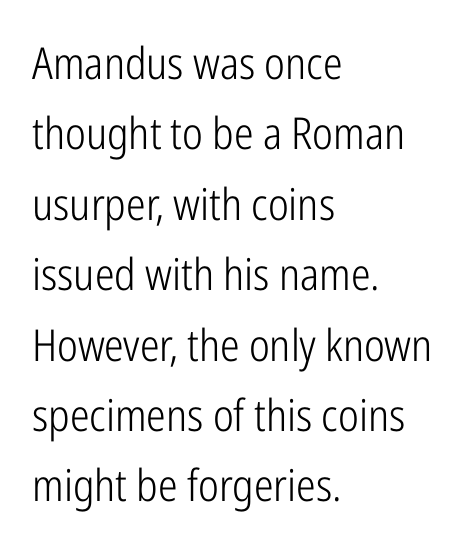
Q: Is the text bold? A: No.
Q: Is the text italic (slanted)? A: No, it is upright.
Q: Is the typeface a serif or a sans-serif typeface? A: Sans-serif.
Q: Is the text underlined? A: No.
Q: How is the paragraph aligned? A: Left-aligned.
Q: Is the spacing between letters normal or unusually wide? A: Normal.
Q: Is the spacing between lines tight, normal or loose? A: Normal.
Q: Width (condensed, normal, or wide)? A: Condensed.
Q: Stroke contrast? A: Low.
Q: x-height? A: Medium.
Q: Monospaced? A: No.
